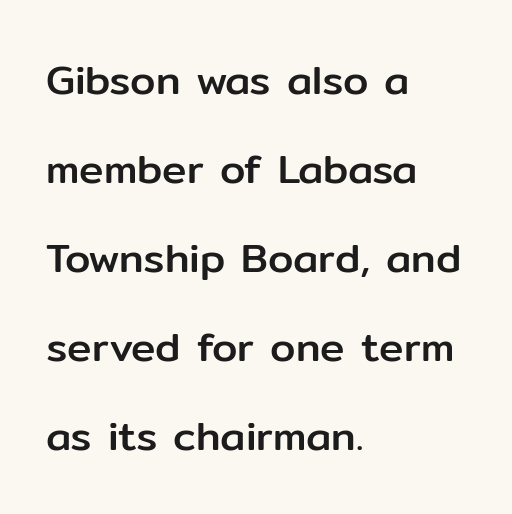
{"serif": "no", "italic": "no", "width": "normal", "stroke_contrast": "low", "x_height": "medium", "monospaced": "no", "underline": "no", "align": "left", "line_spacing": "loose", "line_spacing_ratio": 2.17, "letter_spacing": "normal", "letter_spacing_em": 0.0, "glyph_px": 41}
